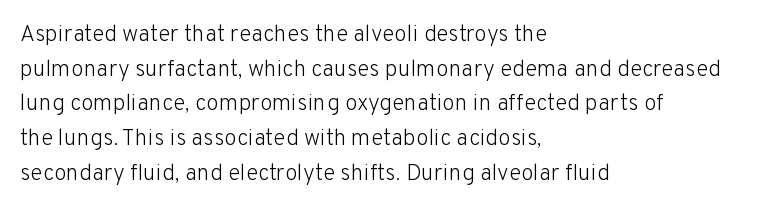
Vertical strokes here are truly vertical. Is the block centered? No — it sits flush against the left margin. Standard letterfit; no display-style spreading of the glyphs. This is not heavy type; no bold has been used.
